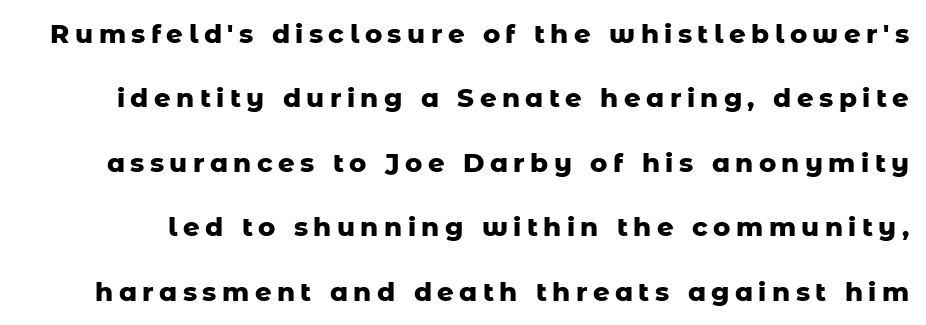
{"italic": "no", "bold": "yes", "underline": "no", "line_spacing": "loose", "line_spacing_ratio": 2.48, "letter_spacing": "wide", "letter_spacing_em": 0.21, "glyph_px": 26}
